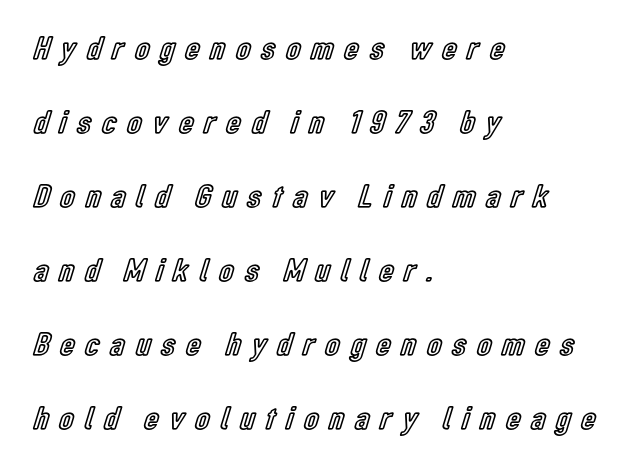
The rendering anchors every line to the left-hand side. The face used here is proportionally spaced, like ordinary book or web type. Underlining? Definitely not there. Honestly, the rows look like they've been pulled way apart. Compared with typical body copy, the letter spacing here is much looser.
